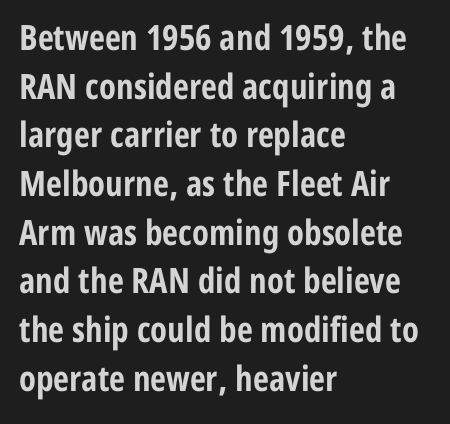
The image shows 35 px bold, condensed sans-serif type, upright; set left-aligned, normal line spacing (1.39x), normal letter spacing, not underlined; low stroke contrast and a medium x-height.
